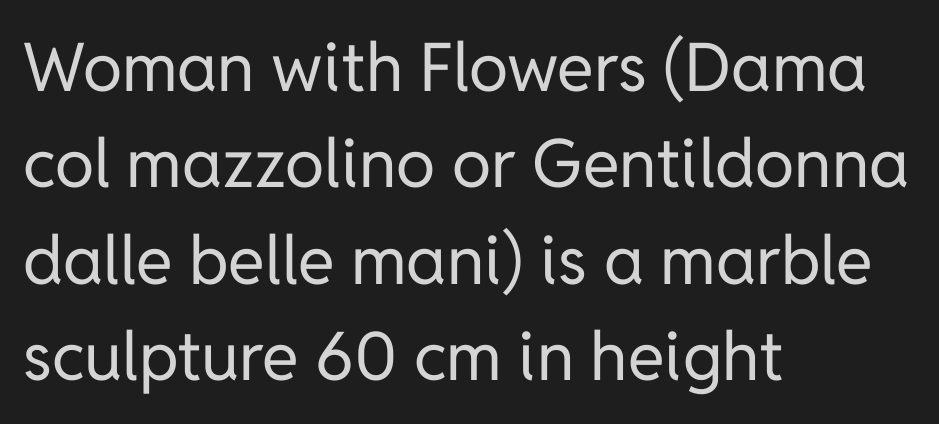
Q: Is the text bold? A: No.
Q: Is the text italic (slanted)? A: No, it is upright.
Q: Is the typeface a serif or a sans-serif typeface? A: Sans-serif.
Q: Is the text underlined? A: No.
Q: How is the paragraph aligned? A: Left-aligned.
Q: Is the spacing between letters normal or unusually wide? A: Normal.
Q: Is the spacing between lines tight, normal or loose? A: Normal.
Q: Width (condensed, normal, or wide)? A: Normal.
Q: Stroke contrast? A: Low.
Q: x-height? A: Medium.
Q: Monospaced? A: No.
